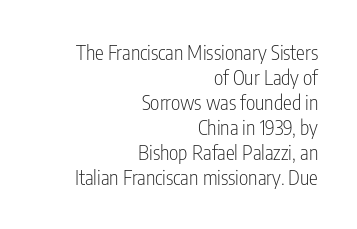
Decoration check: the copy has no underline. The passage is arranged like a letterhead date or caption credit — flush right. Is there much room between lines? A standard amount, neither cramped nor airy. It's the straight-up-and-down kind of type. No extra ink here — the face is not bold.
